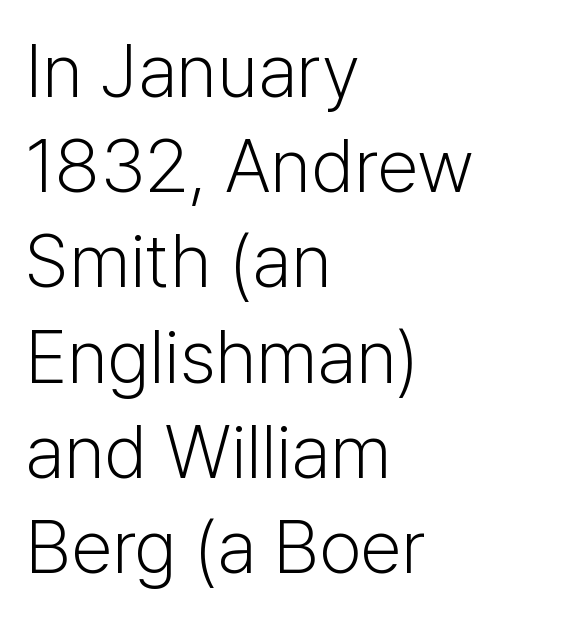
{"serif": "no", "italic": "no", "bold": "no", "weight": "light", "width": "normal", "stroke_contrast": "low", "x_height": "medium", "monospaced": "no", "underline": "no", "align": "left", "line_spacing": "normal", "line_spacing_ratio": 1.27, "letter_spacing": "normal", "letter_spacing_em": 0.0, "glyph_px": 75}
